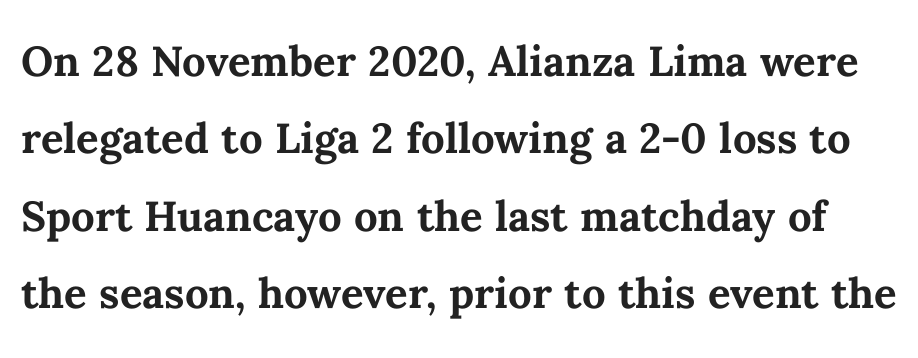
Q: Is the text bold? A: Yes.
Q: Is the text italic (slanted)? A: No, it is upright.
Q: Is the text underlined? A: No.
Q: Is the spacing between letters normal or unusually wide? A: Normal.
Q: Is the spacing between lines tight, normal or loose? A: Normal.
Q: Width (condensed, normal, or wide)? A: Normal.
Q: Stroke contrast? A: Medium.
Q: x-height? A: Medium.
Q: Monospaced? A: No.
